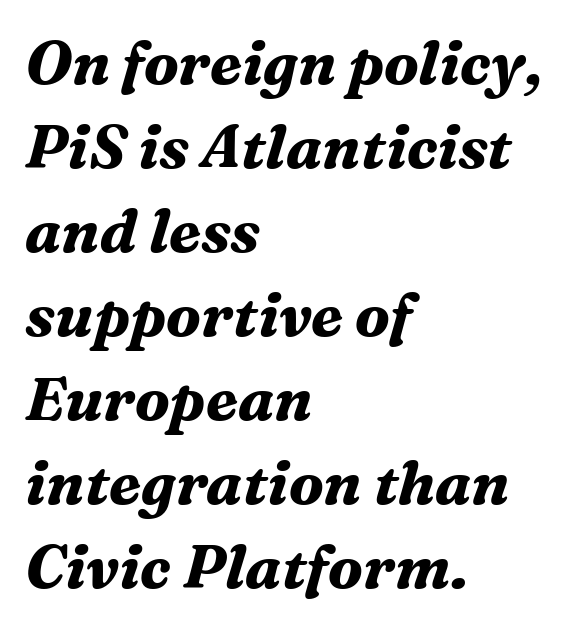
The image shows 60 px bold serif type, italic (leaning right); set left-aligned, normal line spacing (1.4x), normal letter spacing, not underlined; medium stroke contrast and a medium x-height.
